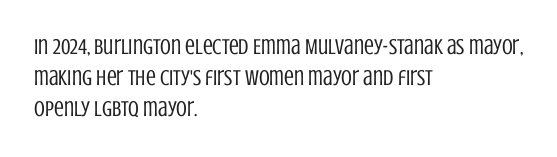
{"italic": "no", "bold": "no", "underline": "no", "align": "left", "line_spacing": "normal", "line_spacing_ratio": 1.42, "letter_spacing": "normal", "letter_spacing_em": 0.0, "glyph_px": 22}
